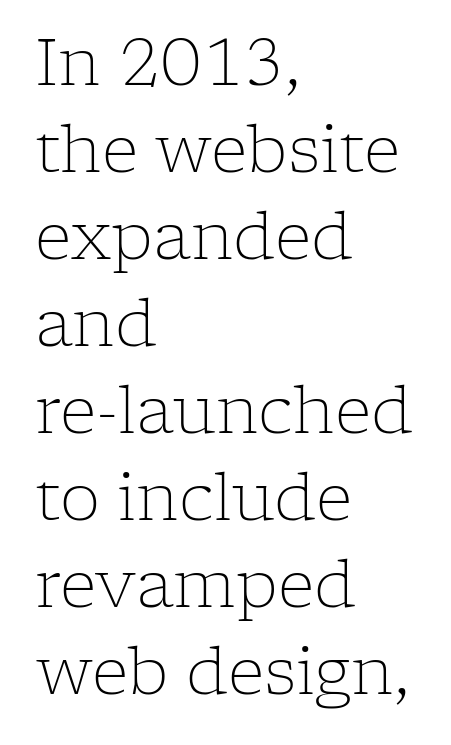
The image shows 64 px light serif type, upright; set left-aligned, normal line spacing (1.36x), normal letter spacing, not underlined; low stroke contrast and a medium x-height.
